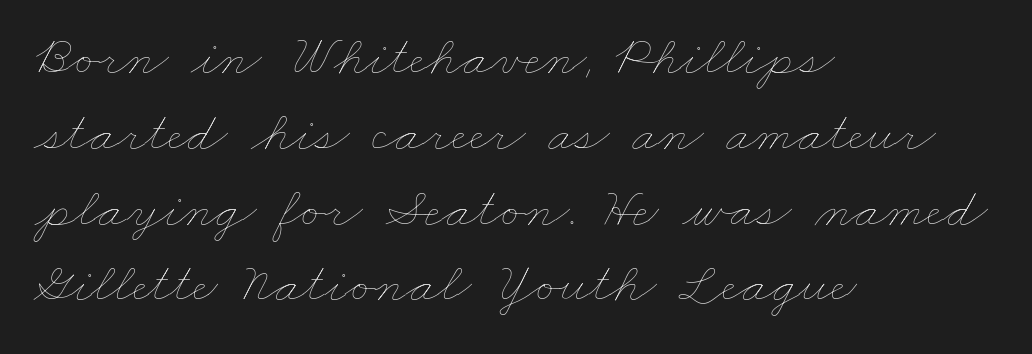
The image shows 57 px thin, wide type; set left-aligned, normal line spacing (1.33x), normal letter spacing, not underlined; low stroke contrast and a small x-height.
